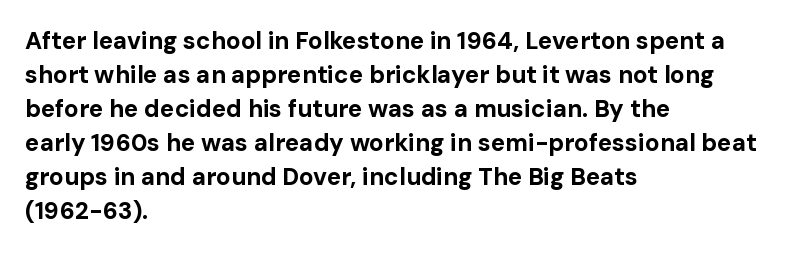
{"italic": "no", "bold": "yes", "underline": "no", "align": "left", "line_spacing": "normal", "line_spacing_ratio": 1.42, "letter_spacing": "normal", "letter_spacing_em": 0.0, "glyph_px": 24}
